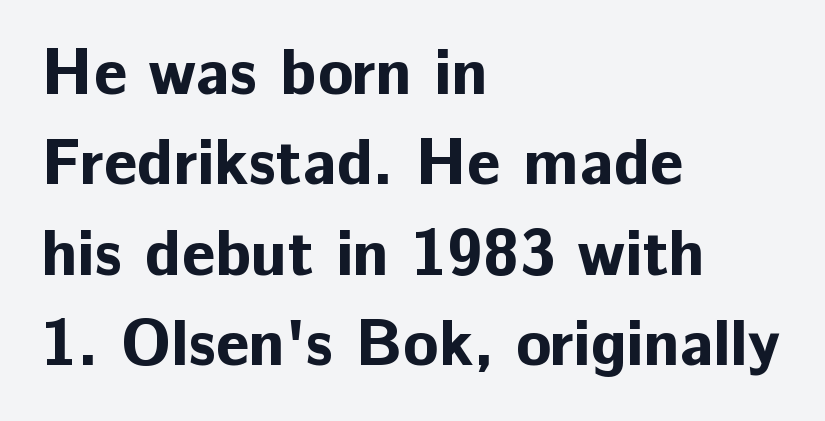
Q: Is the text bold? A: Yes.
Q: Is the text italic (slanted)? A: No, it is upright.
Q: Is the typeface a serif or a sans-serif typeface? A: Sans-serif.
Q: Is the text underlined? A: No.
Q: How is the paragraph aligned? A: Left-aligned.
Q: Is the spacing between letters normal or unusually wide? A: Normal.
Q: Is the spacing between lines tight, normal or loose? A: Normal.
Q: Width (condensed, normal, or wide)? A: Normal.
Q: Stroke contrast? A: Low.
Q: x-height? A: Medium.
Q: Monospaced? A: No.
